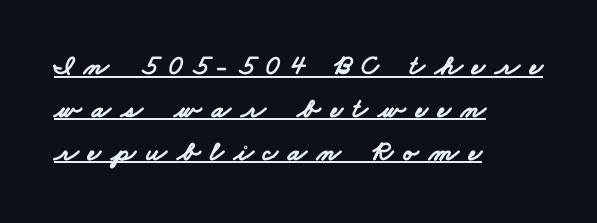
Q: Is the text bold? A: Yes.
Q: Is the typeface a serif or a sans-serif typeface? A: Sans-serif.
Q: Is the text underlined? A: Yes.
Q: How is the paragraph aligned? A: Left-aligned.
Q: Is the spacing between letters normal or unusually wide? A: Unusually wide.
Q: Is the spacing between lines tight, normal or loose? A: Normal.
Q: Width (condensed, normal, or wide)? A: Wide.
Q: Stroke contrast? A: Low.
Q: x-height? A: Small.
Q: Monospaced? A: No.
